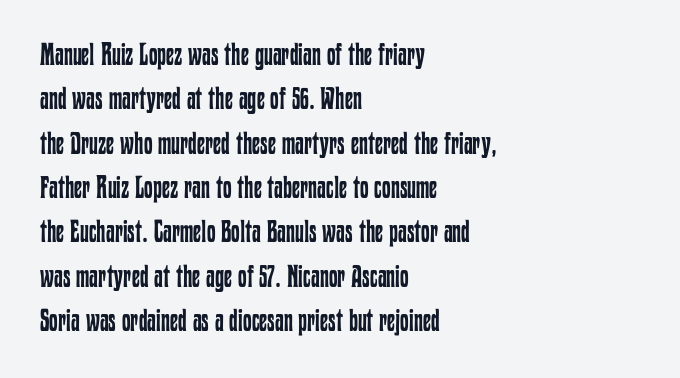
The image shows 31 px regular-weight, condensed type, upright; set left-aligned, normal line spacing (1.43x), normal letter spacing, not underlined; low stroke contrast and a medium x-height.
